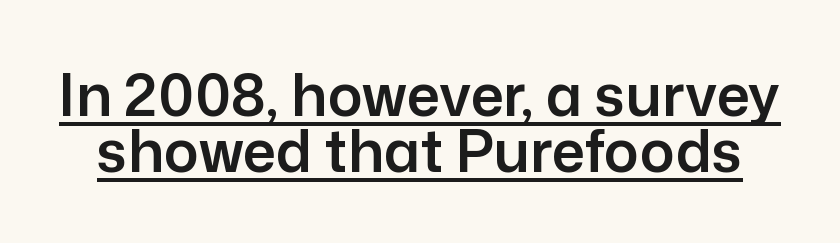
Each letter's strokes conclude bluntly, with no projecting serifs. This is the regular roman posture of the typeface. Spacing between characters is what you'd get straight out of the box. Summary of vertical rhythm: compact, with narrow interline spacing. The face used here is proportionally spaced, like ordinary book or web type.
